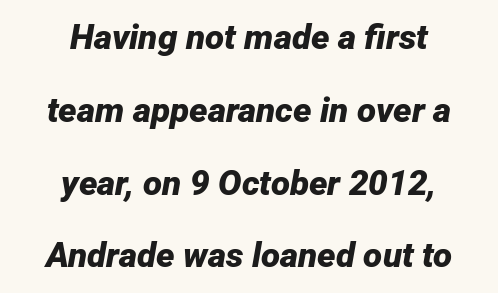
Q: Is the text bold? A: Yes.
Q: Is the text italic (slanted)? A: Yes, it leans right by about 12 degrees.
Q: Is the text underlined? A: No.
Q: How is the paragraph aligned? A: Centered.
Q: Is the spacing between letters normal or unusually wide? A: Normal.
Q: Is the spacing between lines tight, normal or loose? A: Loose.
Q: Width (condensed, normal, or wide)? A: Normal.
Q: Stroke contrast? A: Low.
Q: x-height? A: Medium.
Q: Monospaced? A: No.
